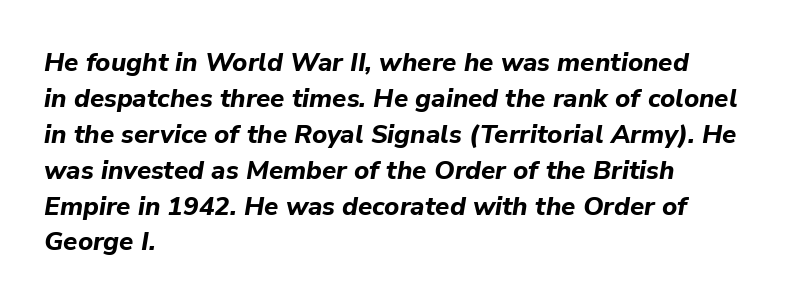
Q: Is the text bold? A: Yes.
Q: Is the text italic (slanted)? A: Yes, it leans right by about 9 degrees.
Q: Is the text underlined? A: No.
Q: How is the paragraph aligned? A: Left-aligned.
Q: Is the spacing between letters normal or unusually wide? A: Normal.
Q: Is the spacing between lines tight, normal or loose? A: Normal.
